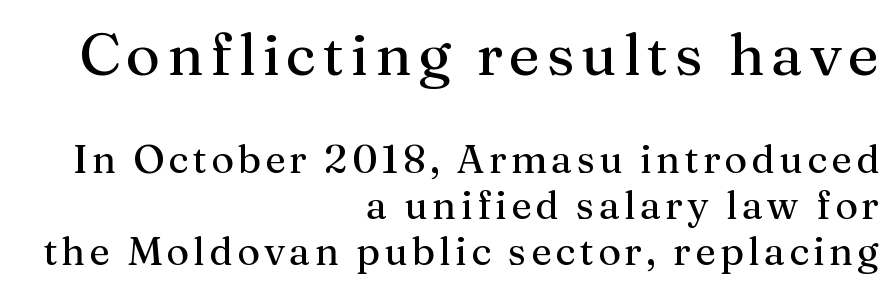
The image shows 59 px serif type, upright; set right-aligned, line spacing 1.18x, not underlined; the first (top) block is 1.51x larger; medium stroke contrast and a medium x-height.
